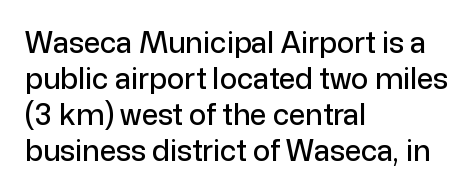
{"serif": "no", "italic": "no", "width": "normal", "stroke_contrast": "low", "x_height": "medium", "monospaced": "no", "underline": "no", "align": "left", "line_spacing_ratio": 1.24, "letter_spacing": "normal", "letter_spacing_em": 0.0, "glyph_px": 29}
